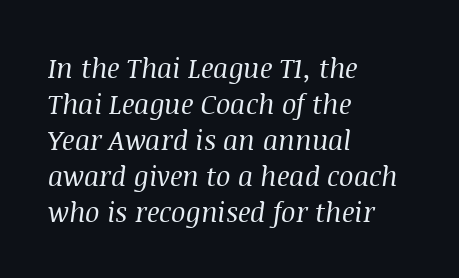
{"italic": "yes", "lean": "right", "slant_degrees": 8, "bold": "no", "underline": "no", "align": "left", "line_spacing": "normal", "line_spacing_ratio": 1.33, "letter_spacing": "normal", "letter_spacing_em": 0.0, "glyph_px": 27}
